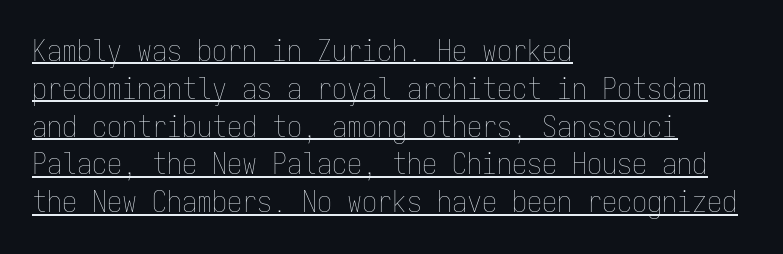
The image shows 30 px thin, condensed type, upright, monospaced; set left-aligned, normal line spacing (1.26x), normal letter spacing, underlined; low stroke contrast and a medium x-height.
